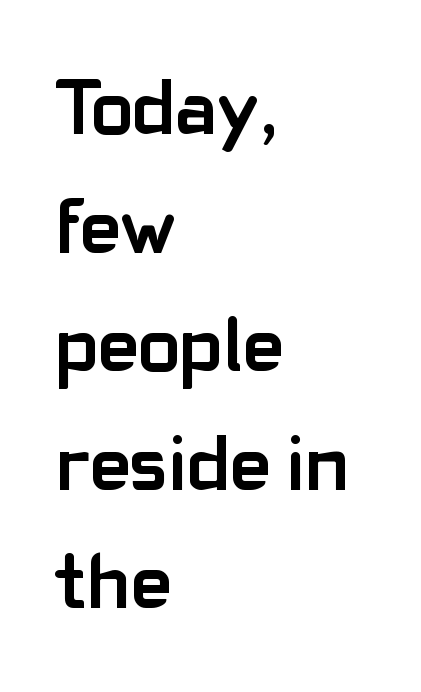
The image shows 78 px semibold sans-serif type, upright; set left-aligned, normal line spacing (1.52x), normal letter spacing, not underlined; low stroke contrast and a medium x-height.
